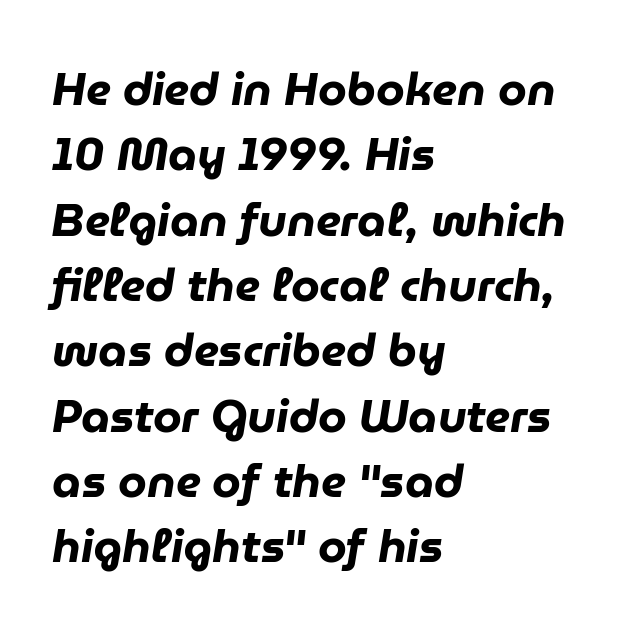
Q: Is the text bold? A: Yes.
Q: Is the text italic (slanted)? A: Yes, it leans right by about 9 degrees.
Q: Is the text underlined? A: No.
Q: How is the paragraph aligned? A: Left-aligned.
Q: Is the spacing between letters normal or unusually wide? A: Normal.
Q: Is the spacing between lines tight, normal or loose? A: Normal.
Q: Width (condensed, normal, or wide)? A: Normal.
Q: Stroke contrast? A: Low.
Q: x-height? A: Medium.
Q: Monospaced? A: No.
